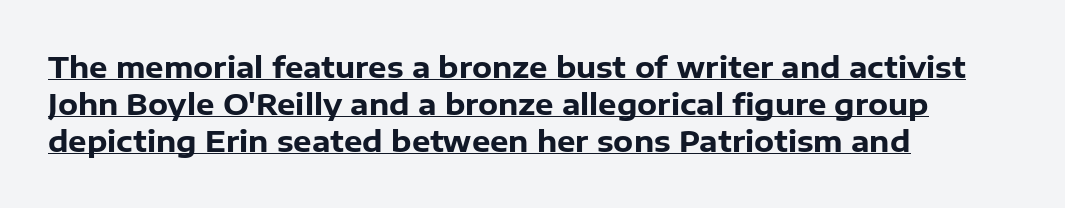
The image shows 29 px heavy sans-serif type, upright; set left-aligned, normal line spacing (1.28x), normal letter spacing, underlined; low stroke contrast and a medium x-height.
